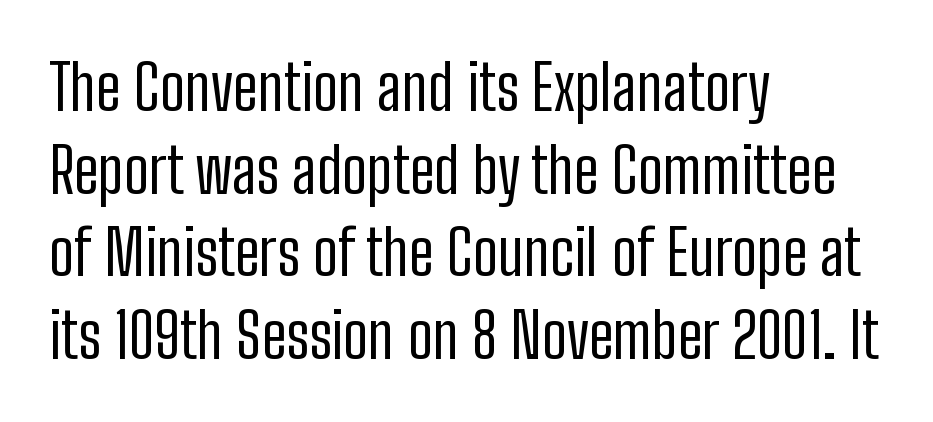
Q: Is the text bold? A: No.
Q: Is the text italic (slanted)? A: No, it is upright.
Q: Is the typeface a serif or a sans-serif typeface? A: Sans-serif.
Q: Is the text underlined? A: No.
Q: How is the paragraph aligned? A: Left-aligned.
Q: Is the spacing between letters normal or unusually wide? A: Normal.
Q: Is the spacing between lines tight, normal or loose? A: Normal.
Q: Width (condensed, normal, or wide)? A: Condensed.
Q: Stroke contrast? A: Low.
Q: x-height? A: Medium.
Q: Monospaced? A: No.
